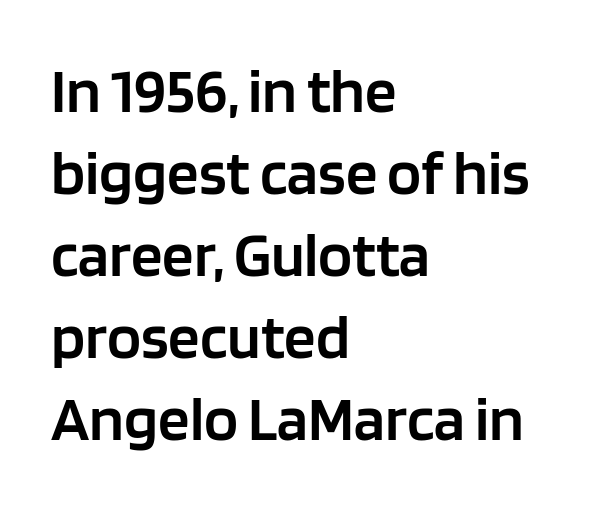
The image shows 63 px semibold sans-serif type, upright; set left-aligned, normal line spacing (1.3x), normal letter spacing, not underlined; low stroke contrast and a large x-height.
